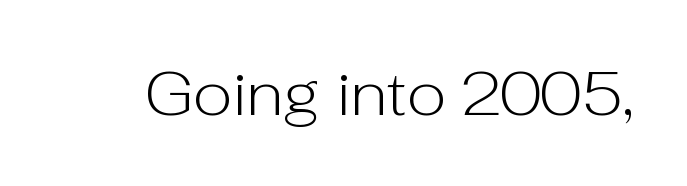
The image shows 61 px light sans-serif type, upright; set normal letter spacing, not underlined; low stroke contrast and a medium x-height.
